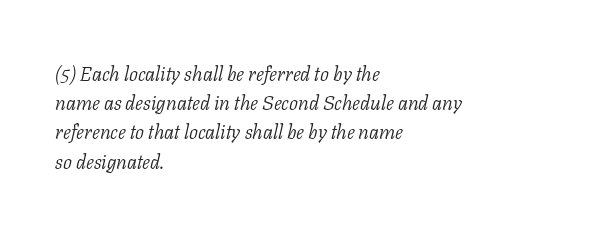
The image shows 20 px text type, italic (leaning right); set left-aligned, normal line spacing (1.46x), normal letter spacing, not underlined.
